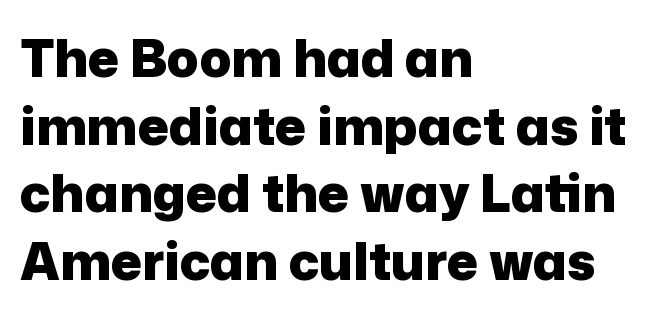
{"serif": "no", "italic": "no", "bold": "yes", "weight": "heavy", "width": "normal", "stroke_contrast": "low", "x_height": "medium", "monospaced": "no", "underline": "no", "align": "left", "line_spacing": "normal", "line_spacing_ratio": 1.3, "letter_spacing": "normal", "letter_spacing_em": 0.0, "glyph_px": 52}
